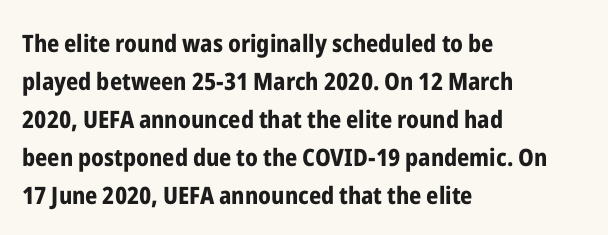
The space between consecutive lines is moderate. Alignment: flush left. The passage shown is not underscored anywhere. The type is set solid horizontally, with unmodified tracking. The characters look thick and weighty, a clear bold. Unlike italic type, these characters show no tilt at all.
